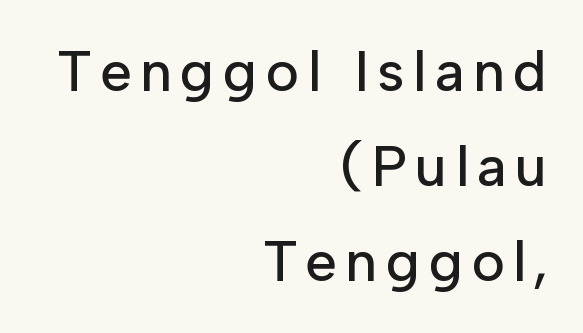
Q: Is the text italic (slanted)? A: No, it is upright.
Q: Is the typeface a serif or a sans-serif typeface? A: Sans-serif.
Q: Is the text underlined? A: No.
Q: How is the paragraph aligned? A: Right-aligned.
Q: Is the spacing between lines tight, normal or loose? A: Normal.
Q: Width (condensed, normal, or wide)? A: Normal.
Q: Stroke contrast? A: Low.
Q: x-height? A: Medium.
Q: Monospaced? A: No.
